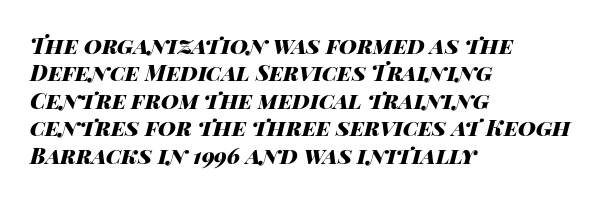
You'd pick this weight for a headline — it's a proper bold. Notice how descenders clear the ascenders below comfortably — that's standard leading. Looking at the ascenders, they clearly lean. A bare baseline throughout the passage. Where is the straight margin? On the left.
